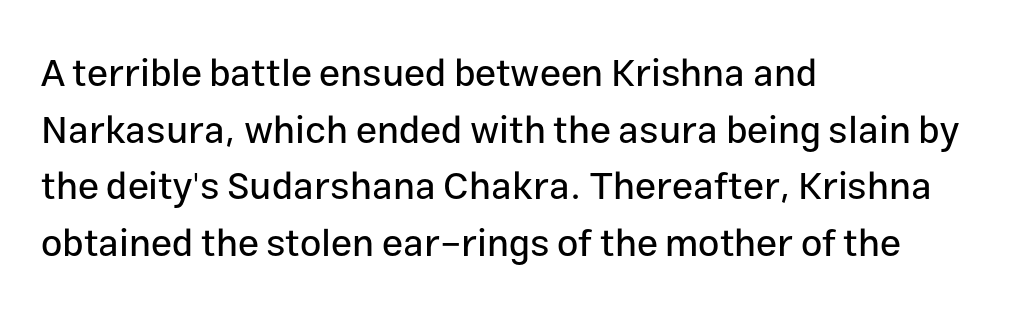
The image shows 38 px sans-serif type, upright; set left-aligned, normal line spacing (1.49x), normal letter spacing, not underlined; low stroke contrast and a medium x-height.
